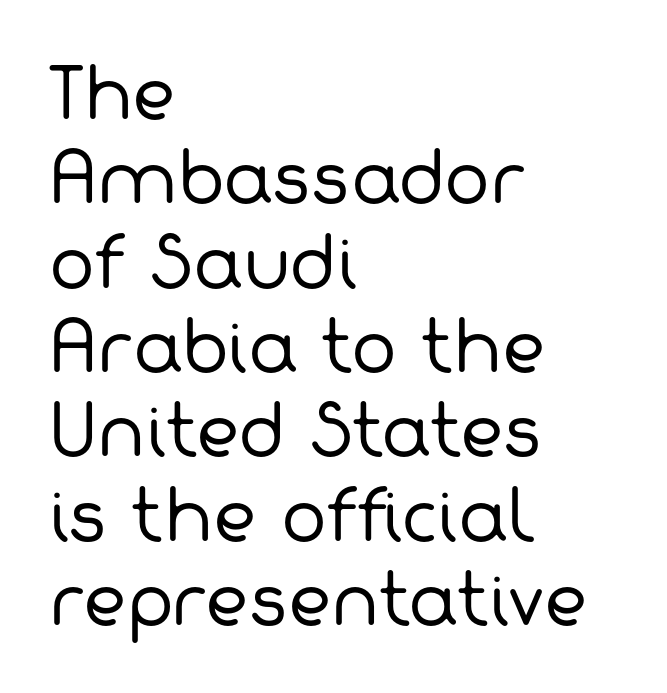
The image shows 68 px regular-weight sans-serif type; set left-aligned, line spacing 1.24x, normal letter spacing, not underlined; low stroke contrast and a medium x-height.
